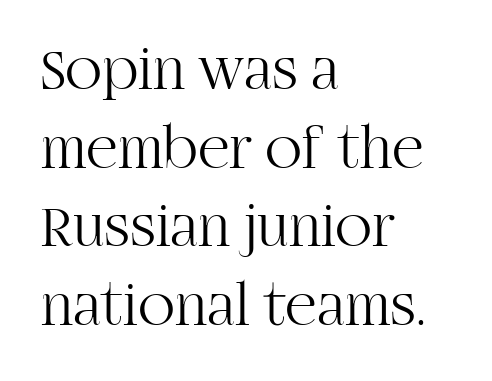
{"serif": "yes", "italic": "no", "bold": "no", "weight": "light", "width": "normal", "stroke_contrast": "high", "x_height": "large", "monospaced": "no", "underline": "no", "align": "left", "line_spacing": "normal", "line_spacing_ratio": 1.29, "letter_spacing": "normal", "letter_spacing_em": 0.0, "glyph_px": 61}
